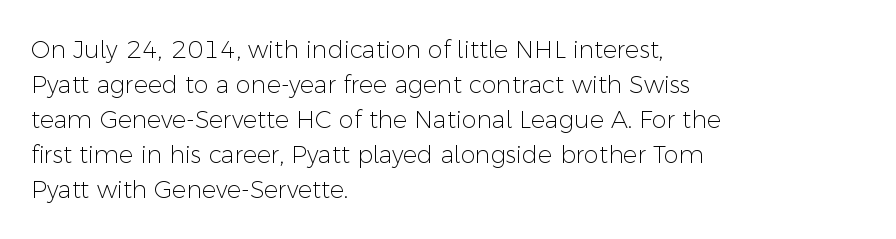
Q: Is the text bold? A: No.
Q: Is the text italic (slanted)? A: No, it is upright.
Q: Is the text underlined? A: No.
Q: How is the paragraph aligned? A: Left-aligned.
Q: Is the spacing between letters normal or unusually wide? A: Normal.
Q: Is the spacing between lines tight, normal or loose? A: Normal.
